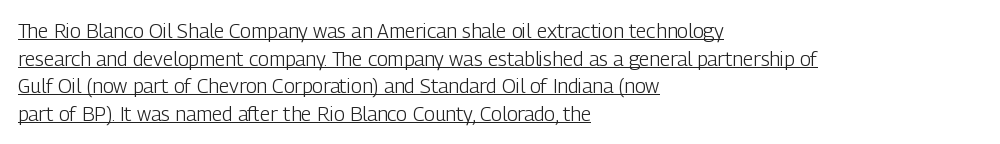
{"italic": "no", "bold": "no", "underline": "yes", "align": "left", "line_spacing": "normal", "line_spacing_ratio": 1.38, "letter_spacing": "normal", "letter_spacing_em": 0.0, "glyph_px": 20}
